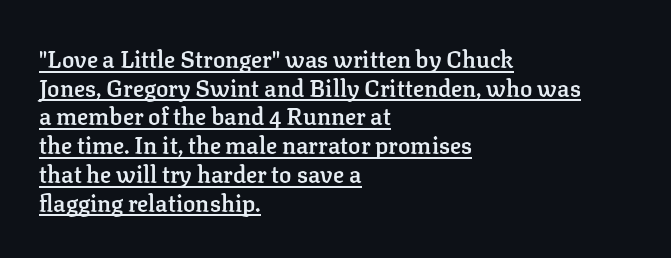
The image shows 23 px text type, upright; set left-aligned, normal line spacing (1.25x), normal letter spacing, underlined.
